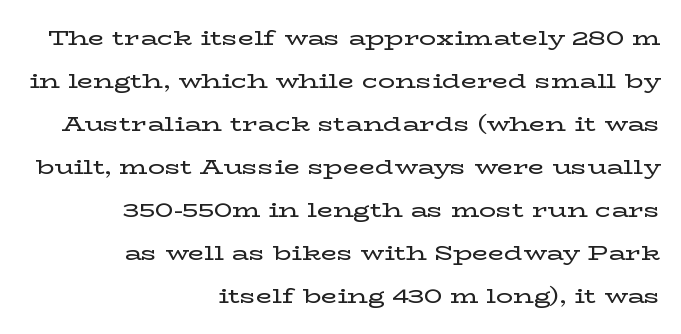
Q: Is the text italic (slanted)? A: No, it is upright.
Q: Is the text underlined? A: No.
Q: How is the paragraph aligned? A: Right-aligned.
Q: Is the spacing between letters normal or unusually wide? A: Normal.
Q: Is the spacing between lines tight, normal or loose? A: Loose.
